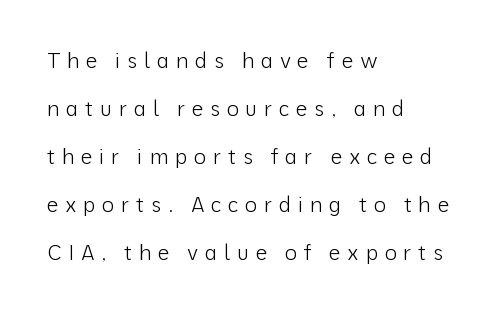
{"italic": "no", "bold": "no", "underline": "no", "align": "left", "line_spacing": "loose", "line_spacing_ratio": 2.28, "letter_spacing": "wide", "letter_spacing_em": 0.31, "glyph_px": 21}
